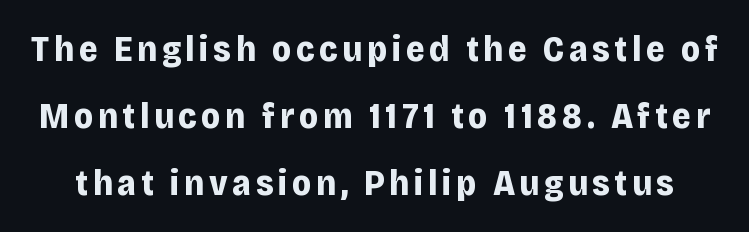
{"serif": "no", "italic": "no", "bold": "yes", "weight": "bold", "width": "normal", "stroke_contrast": "low", "x_height": "large", "monospaced": "no", "underline": "no", "line_spacing_ratio": 1.86, "glyph_px": 36}
